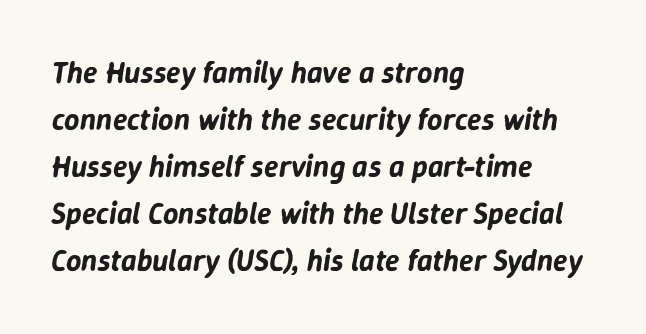
The image shows 30 px text type, italic (leaning right); set left-aligned, normal line spacing (1.57x), normal letter spacing, not underlined; low stroke contrast and a medium x-height.
